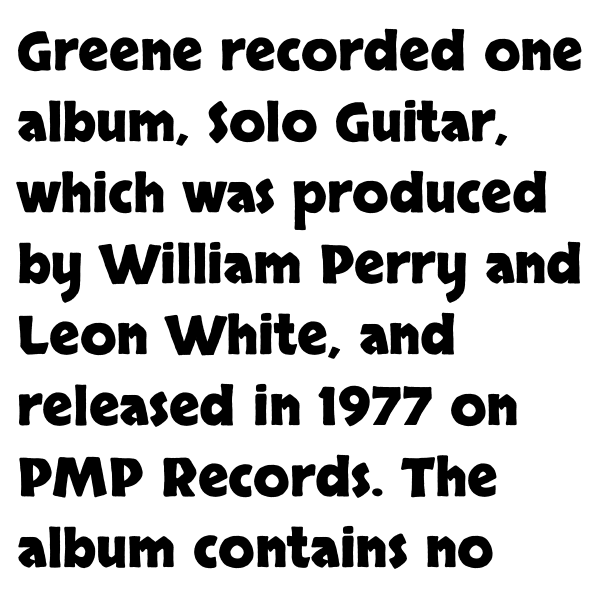
Notice how the stems are strictly vertical — no italics here. Each glyph is drawn with heavy, bold strokes. Is the block centered? No — it sits flush against the left margin. Varying glyph widths throughout — classic text-font behaviour.
